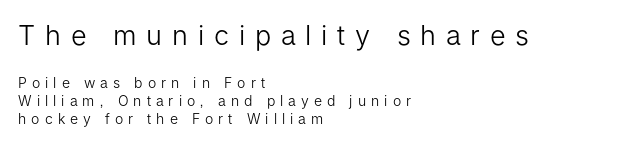
The strokes carry an ordinary text weight at most. The setting favours the left margin, as ordinary paragraphs usually do. The leading is moderate, giving the passage an even texture. Between these two stacked blocks, the higher one wins on size. Spacing between characters has been opened up far beyond the box default.
